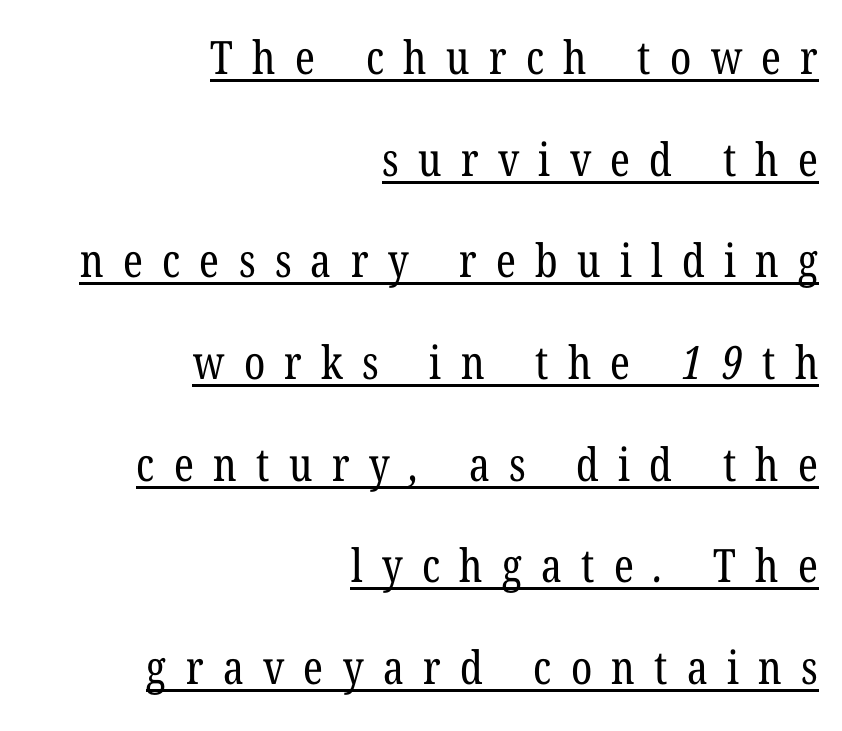
The image shows 46 px regular-weight, condensed serif type; set right-aligned, loose line spacing (2.21x), unusually wide letter spacing (+0.42 em), underlined; low stroke contrast and a medium x-height.
